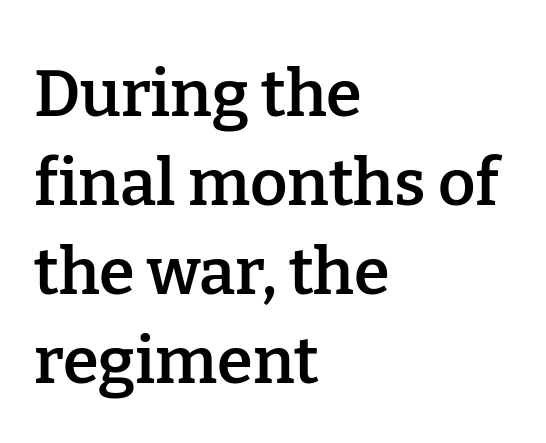
{"serif": "yes", "italic": "no", "bold": "semi", "weight": "semibold", "width": "normal", "stroke_contrast": "low", "x_height": "medium", "monospaced": "no", "underline": "no", "align": "left", "line_spacing": "normal", "line_spacing_ratio": 1.37, "letter_spacing": "normal", "letter_spacing_em": 0.0, "glyph_px": 65}
